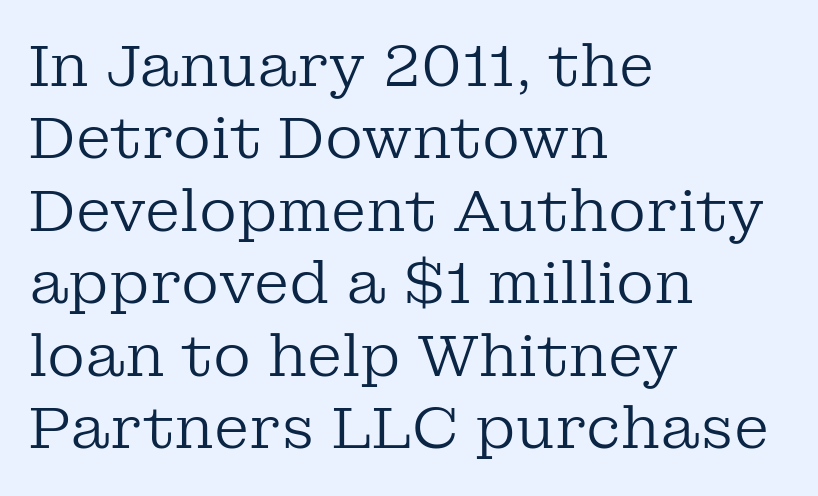
The image shows 58 px regular-weight serif type, upright; set left-aligned, normal line spacing (1.25x), normal letter spacing, not underlined; low stroke contrast and a medium x-height.
